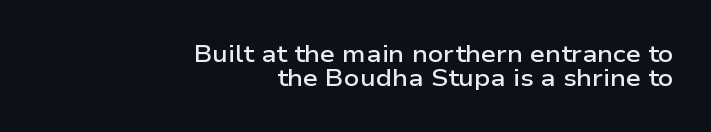
Notice how the stems are strictly vertical — no italics here. Glance below the letters and you will spot only blank space. Reading down the block, your eye finds every line finishing at a fixed right position. Semibold letterforms, between regular and bold.
